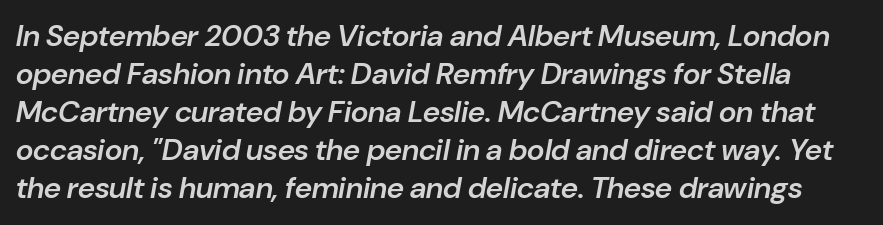
A typesetter would call this proportional, since set widths differ per character. This block has exactly the height ordinary leading produces. Descender tails drop into unmarked territory. This rendering leaves character spacing at its baseline value.
